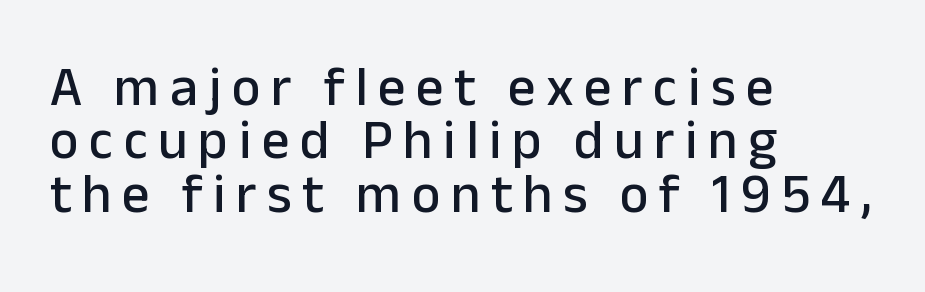
The face used here is proportionally spaced, like ordinary book or web type. Does the leading feel generous? Not at all — it's pinched. The specimen reads as upright at a glance. Quick note: underline off. The type family on display is of the sans-serif kind.
